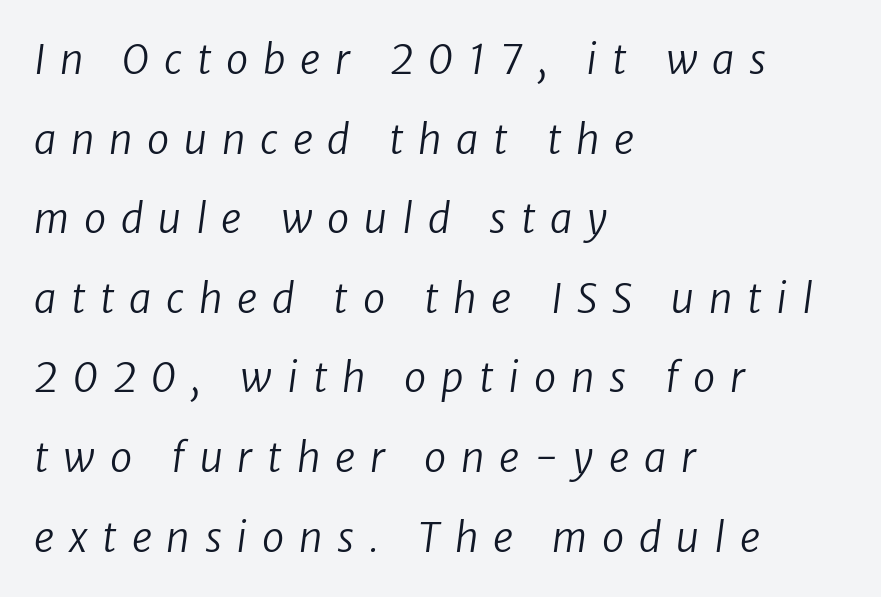
{"serif": "no", "bold": "no", "weight": "regular", "width": "normal", "stroke_contrast": "low", "x_height": "medium", "monospaced": "no", "underline": "no", "align": "left", "line_spacing": "loose", "line_spacing_ratio": 1.99, "letter_spacing": "wide", "letter_spacing_em": 0.37, "glyph_px": 40}
